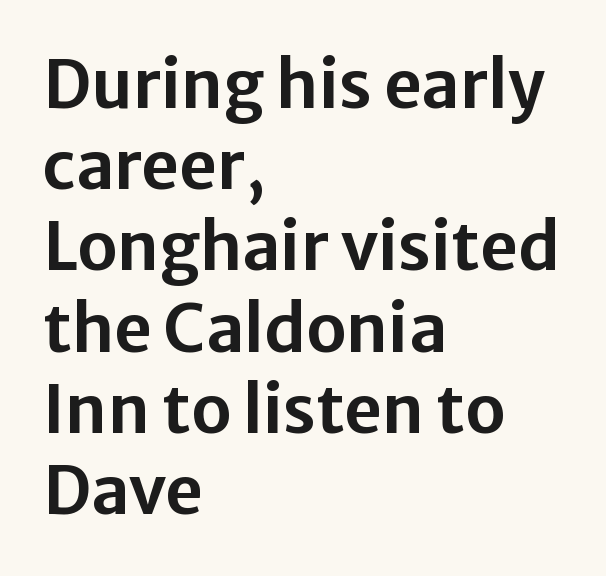
Q: Is the text italic (slanted)? A: No, it is upright.
Q: Is the typeface a serif or a sans-serif typeface? A: Sans-serif.
Q: Is the text underlined? A: No.
Q: How is the paragraph aligned? A: Left-aligned.
Q: Is the spacing between letters normal or unusually wide? A: Normal.
Q: Width (condensed, normal, or wide)? A: Normal.
Q: Stroke contrast? A: Low.
Q: x-height? A: Medium.
Q: Monospaced? A: No.
